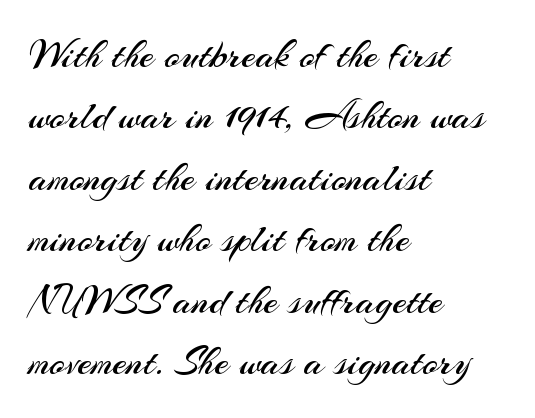
Q: Is the text bold? A: No.
Q: Is the text italic (slanted)? A: Yes.
Q: Is the typeface a serif or a sans-serif typeface? A: Sans-serif.
Q: Is the text underlined? A: No.
Q: How is the paragraph aligned? A: Left-aligned.
Q: Is the spacing between letters normal or unusually wide? A: Normal.
Q: Is the spacing between lines tight, normal or loose? A: Normal.
Q: Width (condensed, normal, or wide)? A: Normal.
Q: Stroke contrast? A: Medium.
Q: x-height? A: Small.
Q: Monospaced? A: No.
